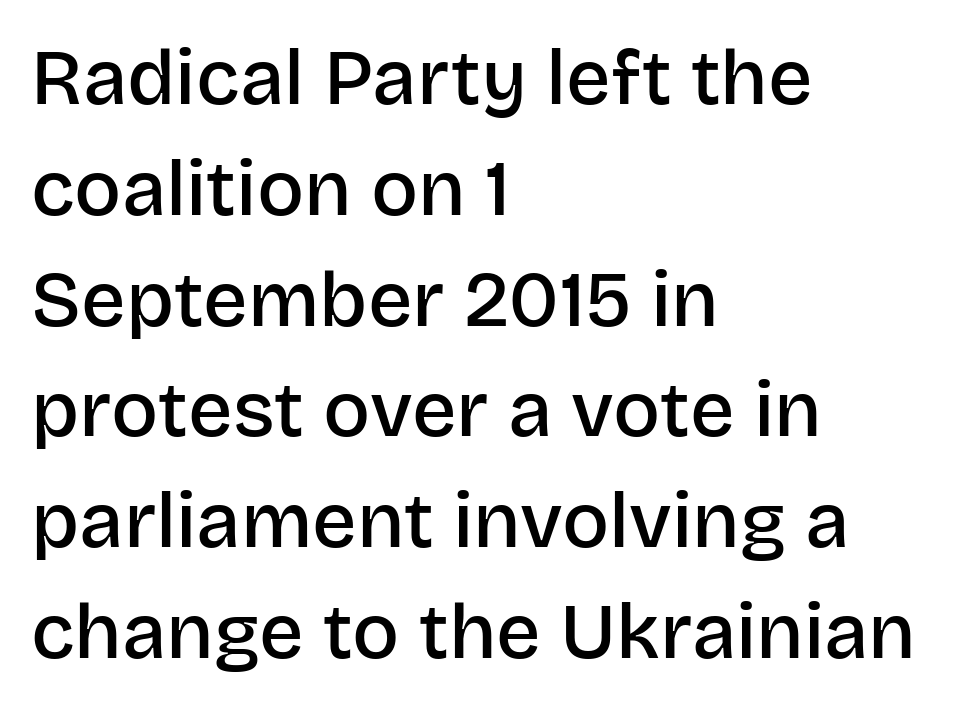
The image shows 78 px semibold sans-serif type, upright; set left-aligned, normal line spacing (1.42x), normal letter spacing, not underlined; low stroke contrast and a large x-height.
